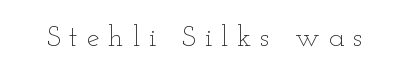
{"italic": "no", "bold": "no", "weight": "thin", "width": "wide", "stroke_contrast": "low", "x_height": "small", "monospaced": "no", "underline": "no", "letter_spacing": "wide", "letter_spacing_em": 0.3, "glyph_px": 29}
